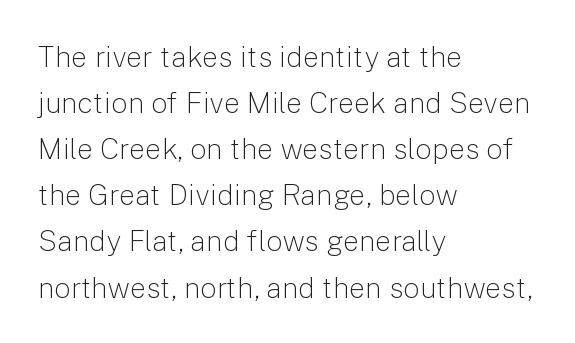
The image shows 29 px light sans-serif type, upright; set left-aligned, normal line spacing (1.59x), normal letter spacing, not underlined; low stroke contrast and a medium x-height.
